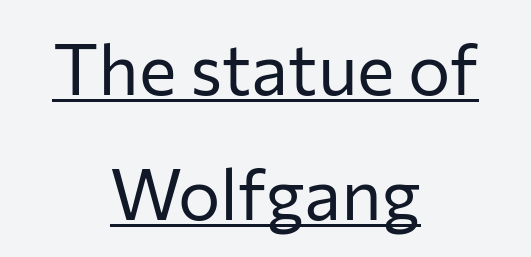
The passage shown is typeset with a sans-serif family. Every word sits above its own underline. What stands out about the letter spacing? Nothing — it is the standard amount. The passage shown is not bold in any degree. The letters advance in unequal steps, a hallmark of proportional type. Both edges are ragged and mirror each other, which tells us the setting is centered.
